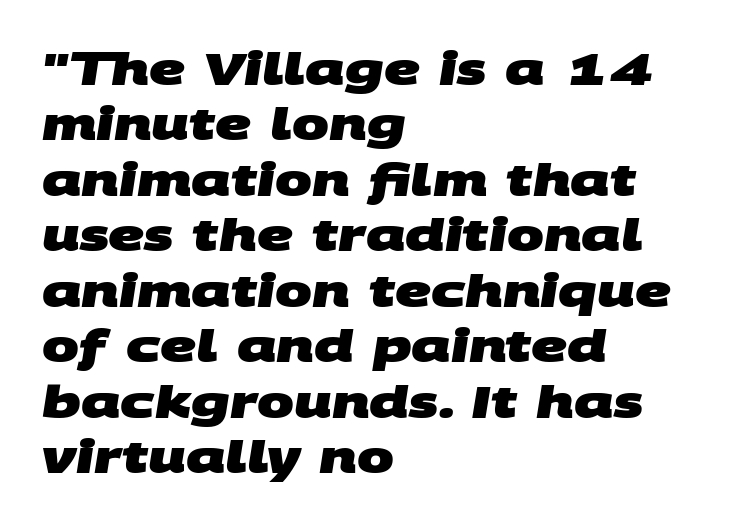
{"serif": "no", "bold": "yes", "weight": "heavy", "width": "wide", "stroke_contrast": "medium", "x_height": "large", "monospaced": "no", "underline": "no", "align": "left", "line_spacing": "normal", "line_spacing_ratio": 1.26, "letter_spacing": "normal", "letter_spacing_em": 0.0, "glyph_px": 44}
